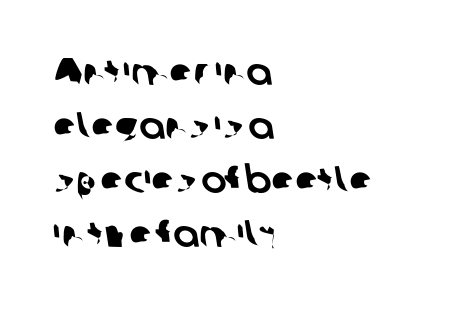
{"serif": "no", "width": "normal", "stroke_contrast": "low", "x_height": "medium", "monospaced": "no", "underline": "no", "align": "left", "line_spacing": "normal", "line_spacing_ratio": 1.42, "letter_spacing": "normal", "letter_spacing_em": 0.0, "glyph_px": 38}
